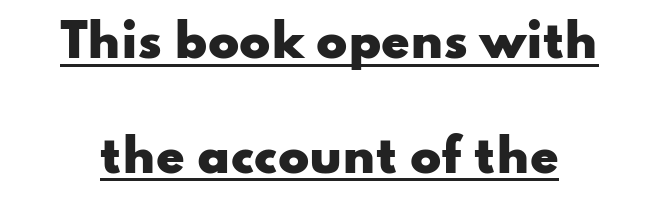
The image shows 46 px heavy, wide sans-serif type, upright; set loose line spacing (2.49x), normal letter spacing, underlined; low stroke contrast and a small x-height.
